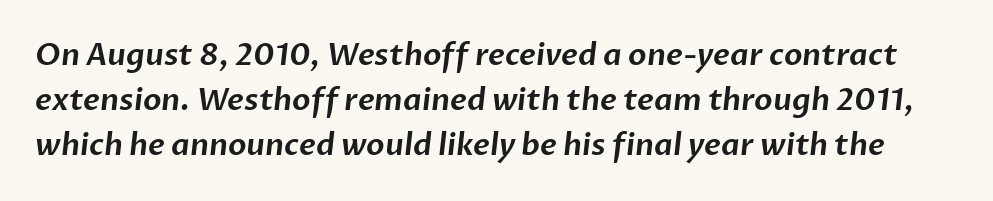
{"serif": "no", "width": "normal", "stroke_contrast": "low", "x_height": "medium", "monospaced": "no", "underline": "no", "line_spacing": "normal", "line_spacing_ratio": 1.5, "letter_spacing": "normal", "letter_spacing_em": 0.0, "glyph_px": 30}
